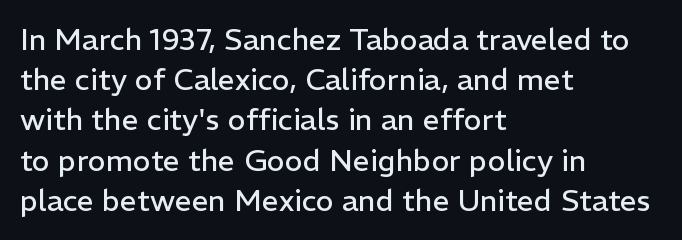
Q: Is the text bold? A: No.
Q: Is the text italic (slanted)? A: No, it is upright.
Q: Is the typeface a serif or a sans-serif typeface? A: Sans-serif.
Q: Is the text underlined? A: No.
Q: How is the paragraph aligned? A: Left-aligned.
Q: Is the spacing between letters normal or unusually wide? A: Normal.
Q: Is the spacing between lines tight, normal or loose? A: Normal.
Q: Width (condensed, normal, or wide)? A: Normal.
Q: Stroke contrast? A: Low.
Q: x-height? A: Medium.
Q: Monospaced? A: No.
